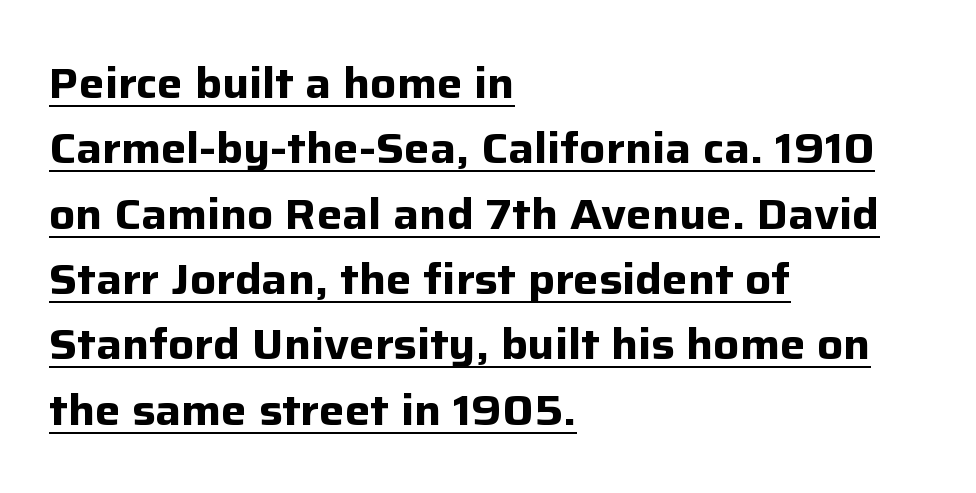
Here the designer chose a conventional face with non-uniform glyph widths. Reading down the column, the eye jumps a familiar distance to each next line. A typesetter would label this face a sans. This is the regular roman posture of the typeface. In CSS terms this would be text-align: left. A continuous stroke trails under the words, as in a hyperlink.
